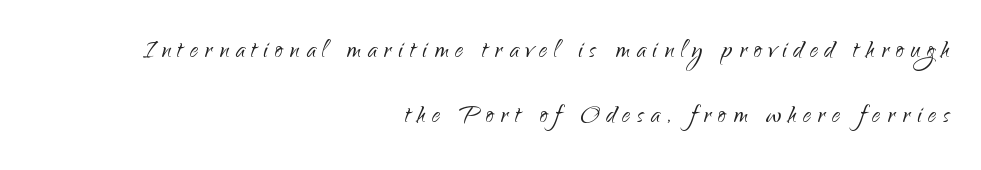
Do the characters align in a grid? No, the font is proportional. No feet cap the strokes, marking this as sans-serif type. Vertical spacing — loose. The text block is weighted toward the right margin, trailing off unevenly leftward. These lines have a slow, spaced-out rhythm from letter to letter.
